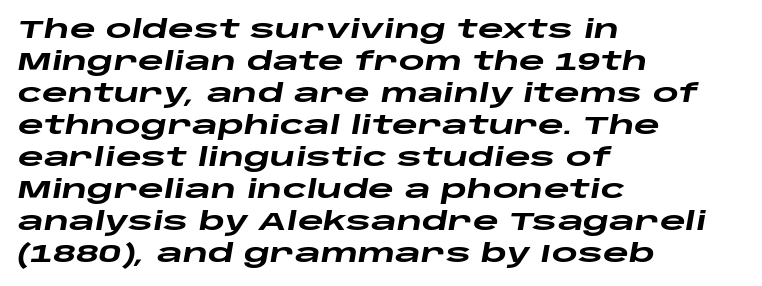
The image shows 25 px bold type, italic (leaning right); set left-aligned, normal line spacing (1.28x), normal letter spacing, not underlined.
